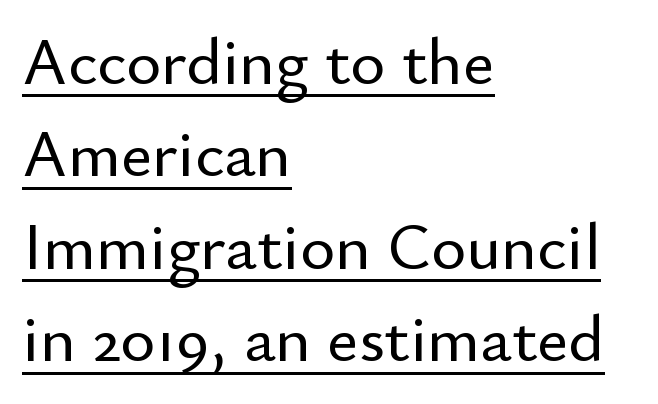
Q: Is the text italic (slanted)? A: No, it is upright.
Q: Is the typeface a serif or a sans-serif typeface? A: Sans-serif.
Q: Is the text underlined? A: Yes.
Q: How is the paragraph aligned? A: Left-aligned.
Q: Is the spacing between letters normal or unusually wide? A: Normal.
Q: Is the spacing between lines tight, normal or loose? A: Normal.
Q: Width (condensed, normal, or wide)? A: Normal.
Q: Stroke contrast? A: Low.
Q: x-height? A: Small.
Q: Monospaced? A: No.
